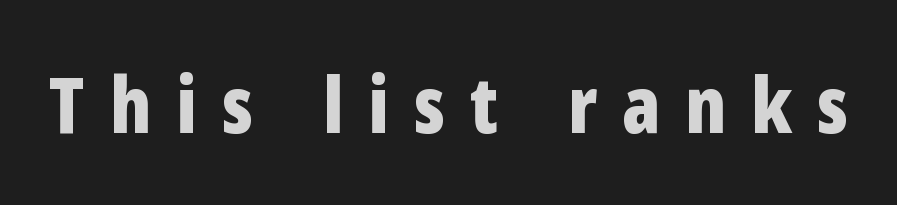
{"serif": "no", "italic": "no", "bold": "yes", "weight": "bold", "width": "condensed", "stroke_contrast": "low", "x_height": "medium", "monospaced": "no", "underline": "no", "letter_spacing": "wide", "letter_spacing_em": 0.32, "glyph_px": 78}
